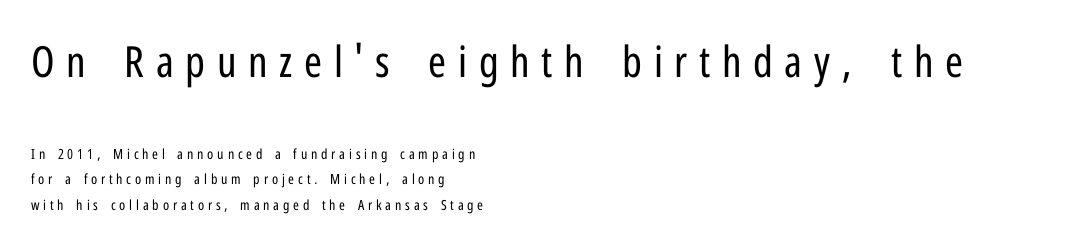
The earlier block is typeset at a bigger size than the later block. Is the stroke heavy? The answer is a plain regular-or-lighter. Characters follow at a spacing far wider than the type designer built in. This is roman type, the default non-slanted kind.
